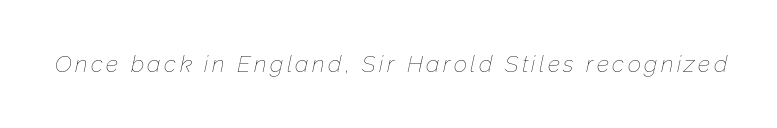
{"italic": "yes", "lean": "right", "slant_degrees": 12, "bold": "no", "underline": "no", "glyph_px": 23}
